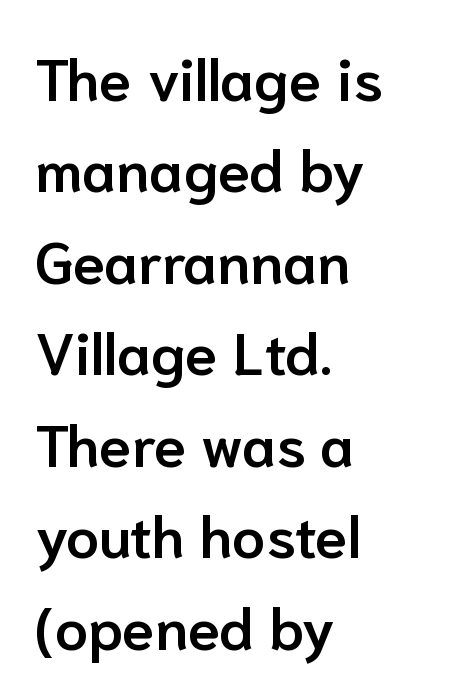
Q: Is the text bold? A: Semi-bold.
Q: Is the text italic (slanted)? A: No, it is upright.
Q: Is the typeface a serif or a sans-serif typeface? A: Sans-serif.
Q: Is the text underlined? A: No.
Q: How is the paragraph aligned? A: Left-aligned.
Q: Is the spacing between letters normal or unusually wide? A: Normal.
Q: Is the spacing between lines tight, normal or loose? A: Normal.
Q: Width (condensed, normal, or wide)? A: Normal.
Q: Stroke contrast? A: Low.
Q: x-height? A: Medium.
Q: Monospaced? A: No.
